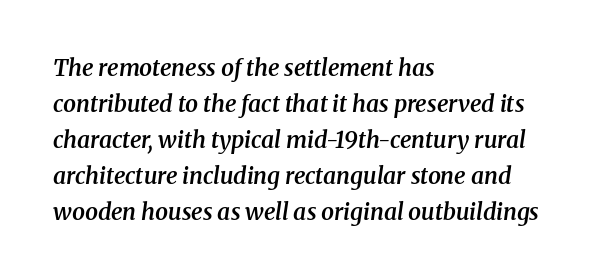
{"italic": "yes", "lean": "right", "slant_degrees": 8, "bold": "semi", "underline": "no", "align": "left", "line_spacing": "normal", "line_spacing_ratio": 1.56, "letter_spacing": "normal", "letter_spacing_em": 0.0, "glyph_px": 23}
